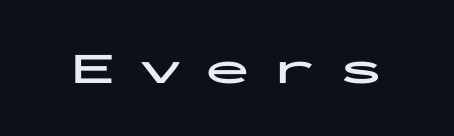
Q: Is the text bold? A: Yes.
Q: Is the text italic (slanted)? A: No, it is upright.
Q: Is the typeface a serif or a sans-serif typeface? A: Sans-serif.
Q: Is the text underlined? A: No.
Q: Is the spacing between letters normal or unusually wide? A: Unusually wide.
Q: Width (condensed, normal, or wide)? A: Wide.
Q: Stroke contrast? A: Low.
Q: x-height? A: Medium.
Q: Monospaced? A: Yes.
